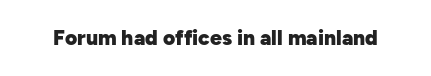
{"italic": "no", "bold": "yes", "underline": "no", "letter_spacing": "normal", "letter_spacing_em": 0.0, "glyph_px": 21}
